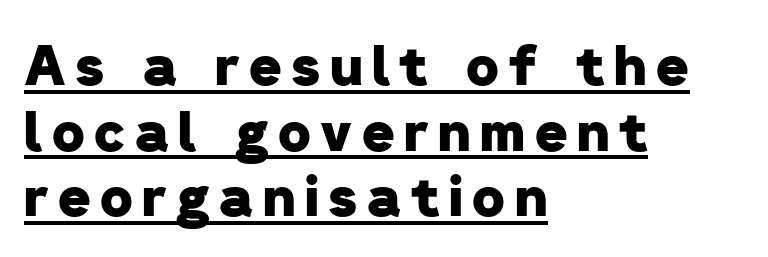
The image shows 56 px heavy sans-serif type; set left-aligned, line spacing 1.17x, underlined; low stroke contrast and a medium x-height.
